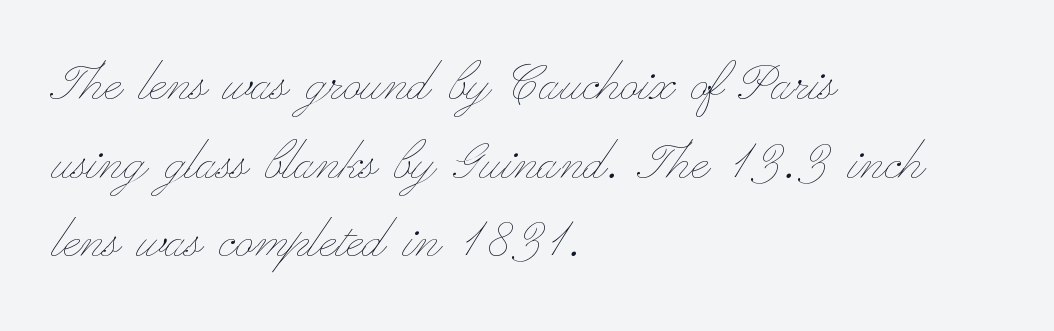
{"bold": "no", "weight": "thin", "width": "wide", "stroke_contrast": "low", "x_height": "small", "monospaced": "no", "underline": "no", "align": "left", "line_spacing": "normal", "line_spacing_ratio": 1.27, "letter_spacing": "normal", "letter_spacing_em": 0.0, "glyph_px": 62}
